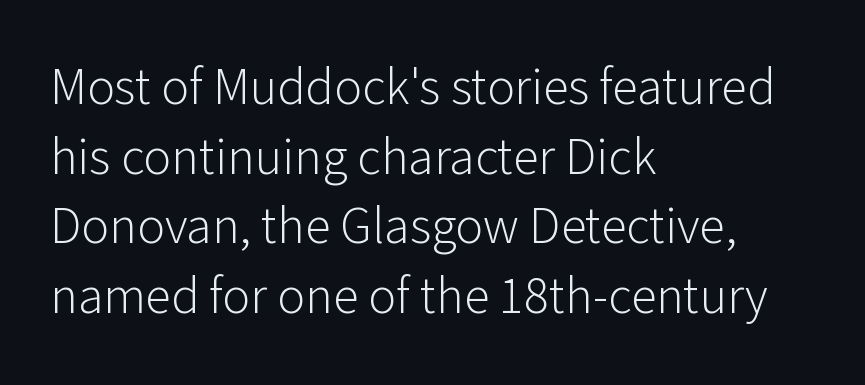
The strokes carry an ordinary text weight at most. Think of a printed novel: that variable character pitch is what you see here. Designer's note — italics off, roman on. This block has exactly the height ordinary leading produces. No feet cap the strokes, marking this as sans-serif type.
